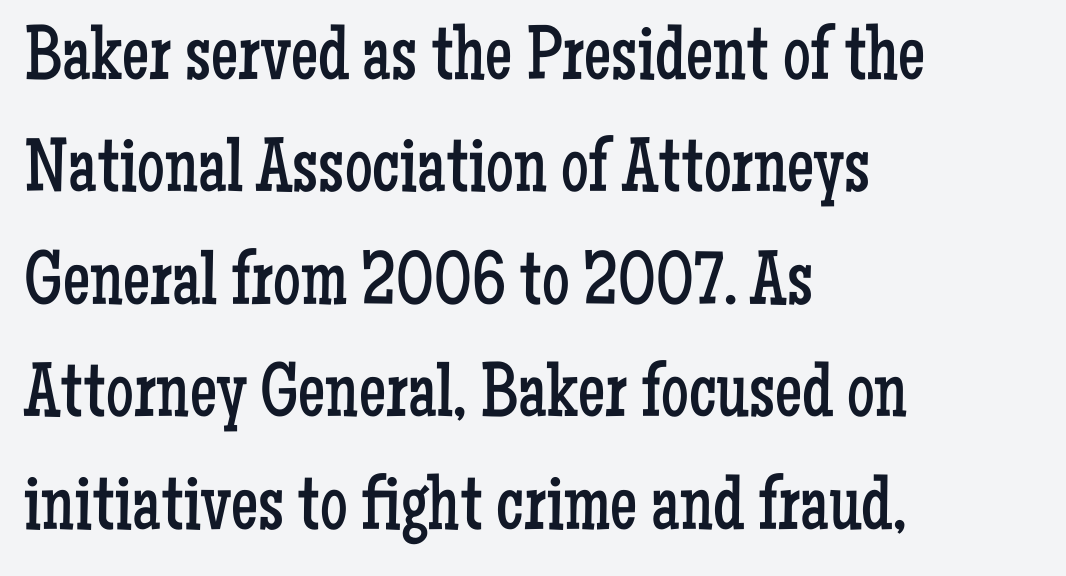
{"serif": "yes", "italic": "no", "bold": "no", "weight": "regular", "width": "condensed", "stroke_contrast": "low", "x_height": "medium", "monospaced": "no", "underline": "no", "align": "left", "line_spacing": "normal", "line_spacing_ratio": 1.46, "letter_spacing": "normal", "letter_spacing_em": 0.0, "glyph_px": 77}
